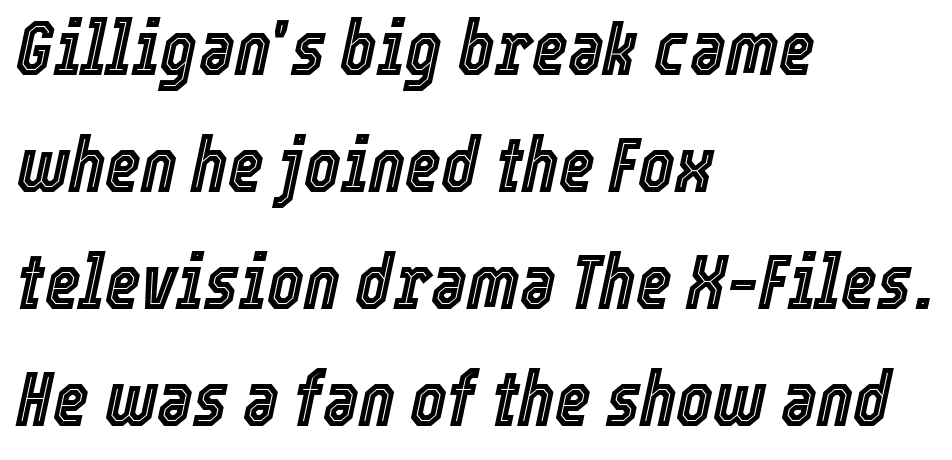
The image shows 77 px condensed type, italic (leaning right); set left-aligned, normal line spacing (1.52x), normal letter spacing, not underlined; a medium x-height.
